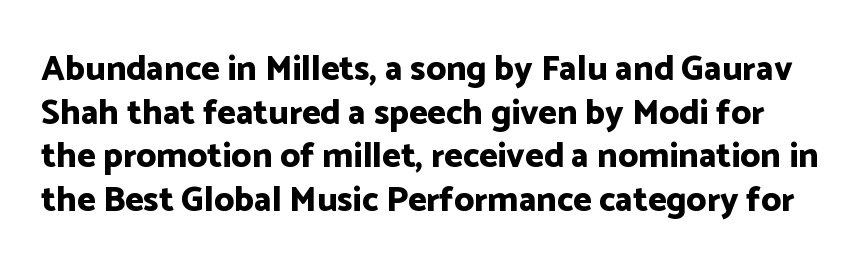
Q: Is the text bold? A: Yes.
Q: Is the text italic (slanted)? A: No, it is upright.
Q: Is the typeface a serif or a sans-serif typeface? A: Sans-serif.
Q: Is the text underlined? A: No.
Q: Is the spacing between letters normal or unusually wide? A: Normal.
Q: Is the spacing between lines tight, normal or loose? A: Normal.
Q: Width (condensed, normal, or wide)? A: Normal.
Q: Stroke contrast? A: Low.
Q: x-height? A: Medium.
Q: Monospaced? A: No.
